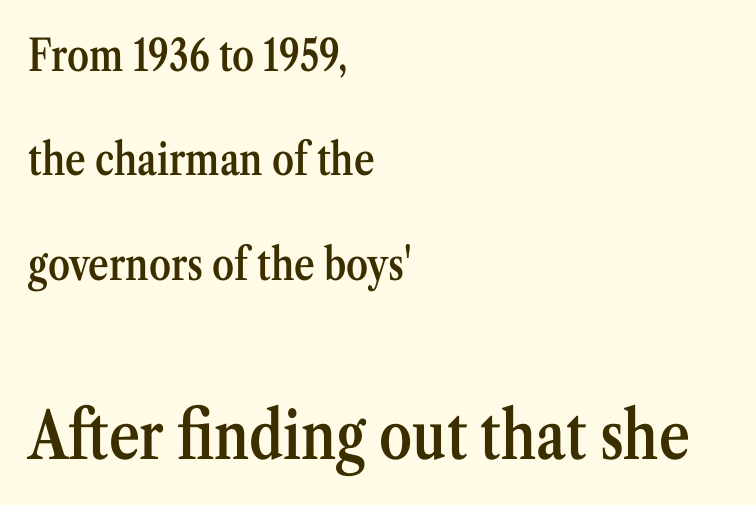
Q: Is the text bold? A: Semi-bold.
Q: Is the text italic (slanted)? A: No, it is upright.
Q: Is the typeface a serif or a sans-serif typeface? A: Serif.
Q: Is the text underlined? A: No.
Q: How is the paragraph aligned? A: Left-aligned.
Q: Is the spacing between letters normal or unusually wide? A: Normal.
Q: Is the spacing between lines tight, normal or loose? A: Loose.
Q: Which block of text is set in a larger size, the first (top) or the second (bottom)? A: The second (bottom) one.
Q: Width (condensed, normal, or wide)? A: Condensed.
Q: Stroke contrast? A: Medium.
Q: x-height? A: Medium.
Q: Monospaced? A: No.
